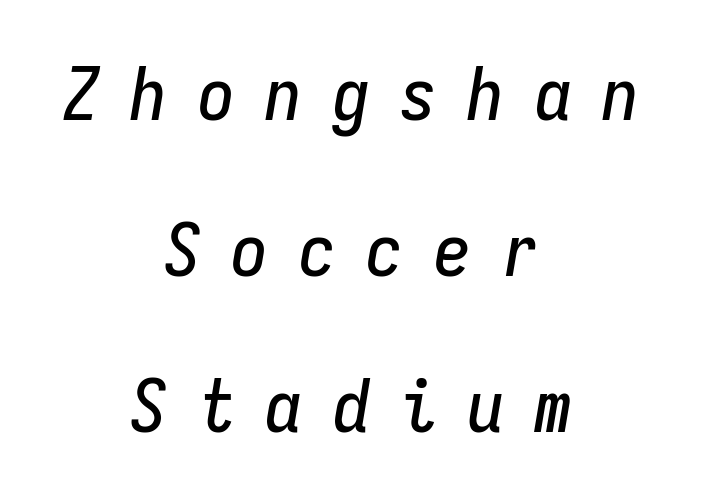
The image shows 74 px condensed type, italic (leaning right), monospaced; set centered, loose line spacing (2.11x), unusually wide letter spacing (+0.41 em), not underlined; low stroke contrast and a medium x-height.
